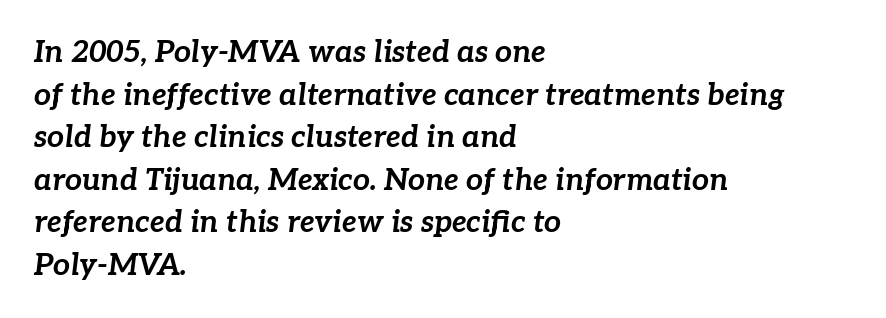
The image shows 30 px bold type, italic (leaning right); set left-aligned, normal line spacing (1.42x), normal letter spacing, not underlined; low stroke contrast and a medium x-height.
